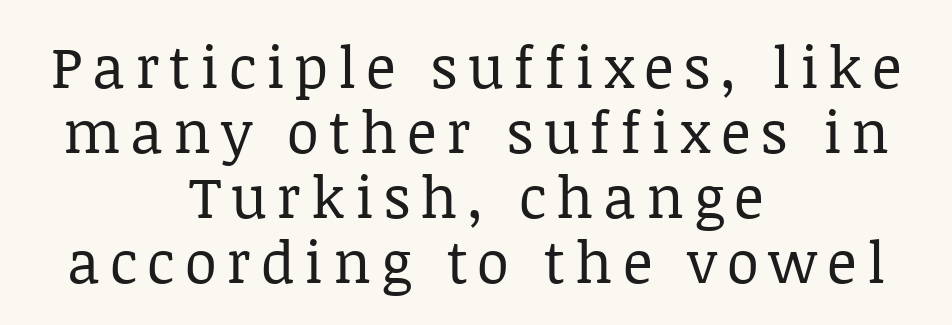
This is the regular roman posture of the typeface. This is not heavy type; no bold has been used. Do the characters align in a grid? No, the font is proportional. Is this a sans? No — the strokes have serifs. Successive baselines arrive quickly, one right under another. Short and long lines alike share a common midpoint.
